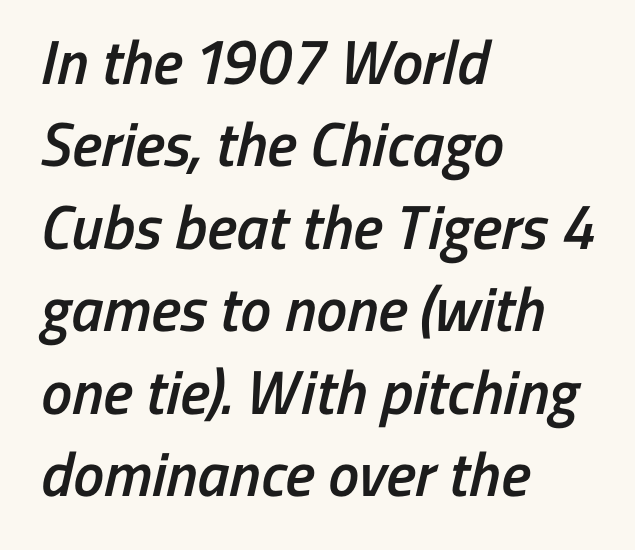
The passage shown is typed in a proportional face where columns would drift. The line texture is even and compact thanks to regular tracking. A student would call this left alignment; a typographer would say flush left, rag right. Letters rest on an invisible, unmarked baseline.
